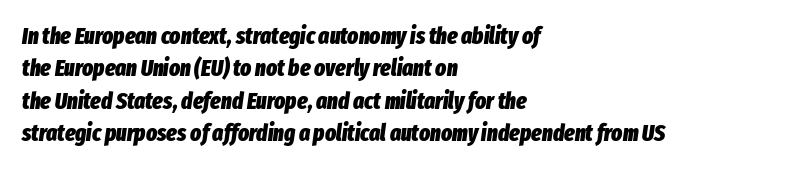
Tall strokes in this sample are angled rather than plumb. The sample has been set heavy, in full bold. The words here are not underlined. The tracking reads as untouched default to a designer's eye. Reading down the block, your eye returns to a fixed left position each line. Interline gaps are of average width in this sample.
